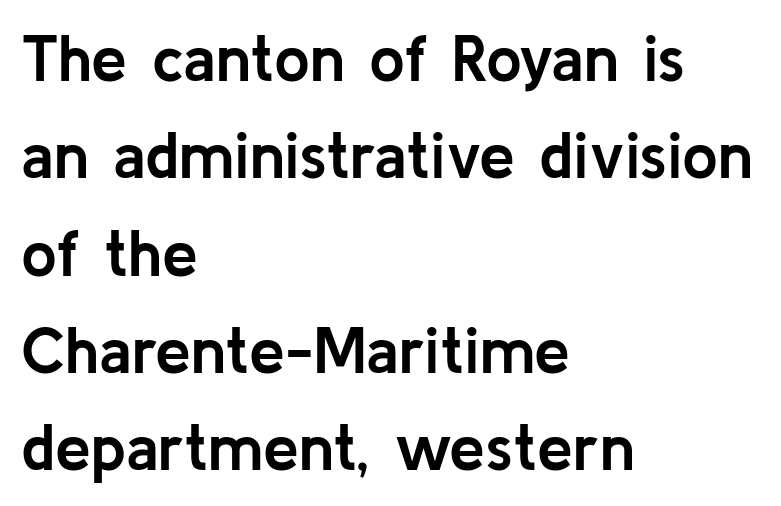
Q: Is the text bold? A: Yes.
Q: Is the text italic (slanted)? A: No, it is upright.
Q: Is the typeface a serif or a sans-serif typeface? A: Sans-serif.
Q: Is the text underlined? A: No.
Q: How is the paragraph aligned? A: Left-aligned.
Q: Is the spacing between letters normal or unusually wide? A: Normal.
Q: Is the spacing between lines tight, normal or loose? A: Normal.
Q: Width (condensed, normal, or wide)? A: Normal.
Q: Stroke contrast? A: Low.
Q: x-height? A: Medium.
Q: Monospaced? A: No.
